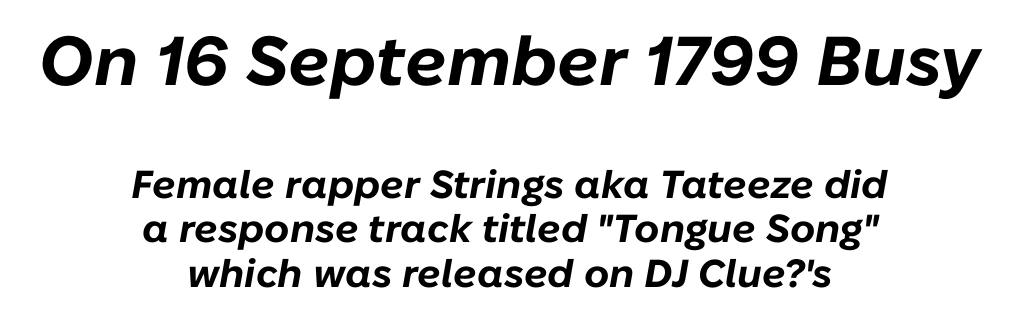
{"italic": "yes", "lean": "right", "slant_degrees": 10, "bold": "yes", "weight": "bold", "width": "normal", "stroke_contrast": "low", "x_height": "medium", "monospaced": "no", "underline": "no", "align": "center", "line_spacing": "tight", "line_spacing_ratio": 1.14, "letter_spacing": "normal", "letter_spacing_em": 0.0, "larger_block": "first", "size_ratio": 1.77, "glyph_px": 69}
